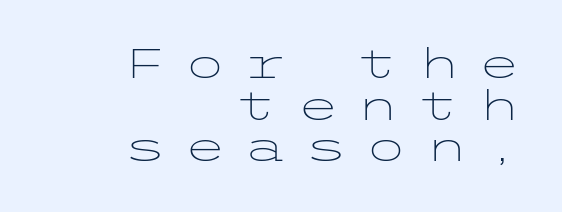
{"serif": "no", "italic": "no", "bold": "no", "weight": "light", "width": "wide", "stroke_contrast": "low", "x_height": "medium", "underline": "no", "align": "right", "line_spacing": "tight", "line_spacing_ratio": 1.04, "letter_spacing": "wide", "letter_spacing_em": 0.41, "glyph_px": 40}
